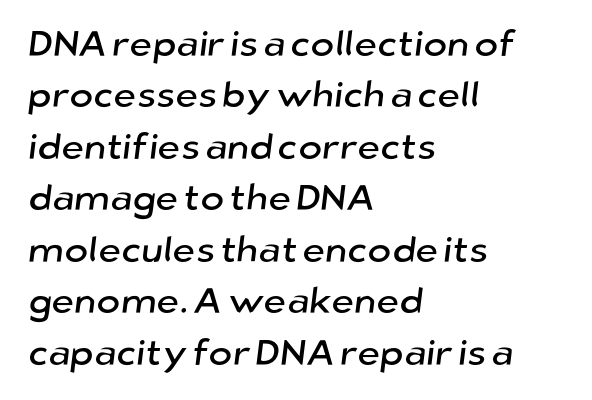
{"serif": "no", "width": "normal", "stroke_contrast": "low", "x_height": "medium", "monospaced": "no", "underline": "no", "align": "left", "line_spacing": "normal", "line_spacing_ratio": 1.43, "letter_spacing": "normal", "letter_spacing_em": 0.0, "glyph_px": 36}
